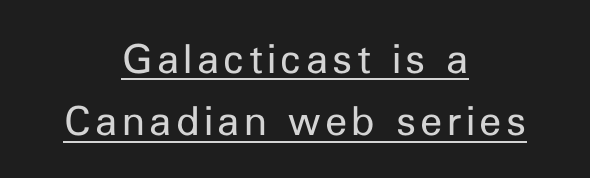
The image shows 40 px regular-weight sans-serif type, upright; set centered, normal line spacing (1.56x), underlined; low stroke contrast and a medium x-height.
